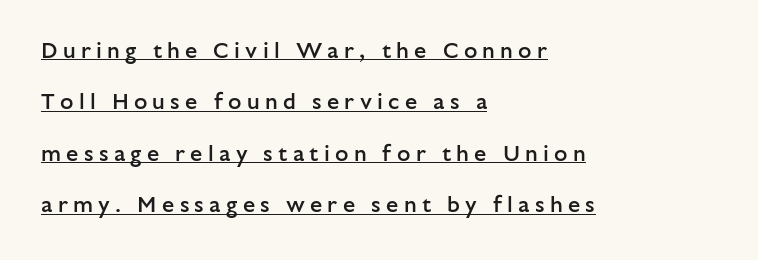
Q: Is the text bold? A: Semi-bold.
Q: Is the text italic (slanted)? A: No, it is upright.
Q: Is the text underlined? A: Yes.
Q: How is the paragraph aligned? A: Left-aligned.
Q: Is the spacing between letters normal or unusually wide? A: Unusually wide.
Q: Is the spacing between lines tight, normal or loose? A: Loose.
